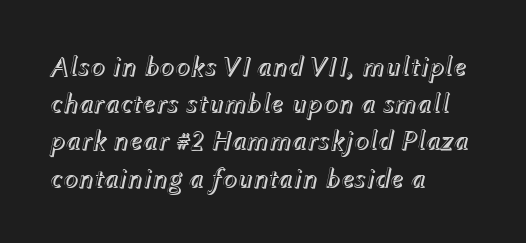
Q: Is the text italic (slanted)? A: Yes, it leans right by about 12 degrees.
Q: Is the text underlined? A: No.
Q: How is the paragraph aligned? A: Left-aligned.
Q: Is the spacing between letters normal or unusually wide? A: Normal.
Q: Is the spacing between lines tight, normal or loose? A: Normal.
Q: Width (condensed, normal, or wide)? A: Normal.
Q: x-height? A: Medium.
Q: Monospaced? A: No.
